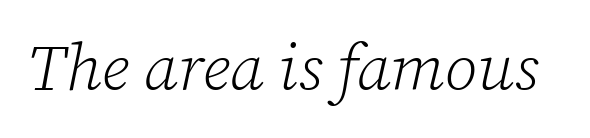
{"serif": "yes", "italic": "yes", "lean": "right", "slant_degrees": 12, "bold": "no", "weight": "light", "width": "normal", "stroke_contrast": "low", "x_height": "medium", "monospaced": "no", "underline": "no", "letter_spacing": "normal", "letter_spacing_em": 0.0, "glyph_px": 65}
